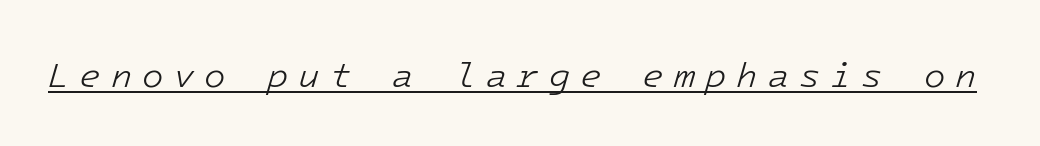
Q: Is the text bold? A: No.
Q: Is the text italic (slanted)? A: Yes, it leans right by about 16 degrees.
Q: Is the text underlined? A: Yes.
Q: Is the spacing between letters normal or unusually wide? A: Unusually wide.
Q: Width (condensed, normal, or wide)? A: Normal.
Q: Stroke contrast? A: Low.
Q: x-height? A: Medium.
